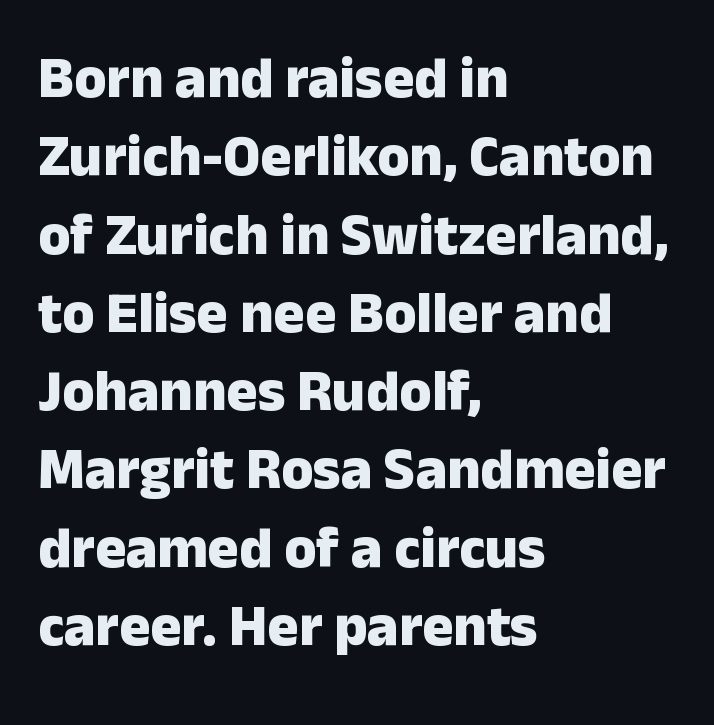
Q: Is the text bold? A: Yes.
Q: Is the text italic (slanted)? A: No, it is upright.
Q: Is the typeface a serif or a sans-serif typeface? A: Sans-serif.
Q: Is the text underlined? A: No.
Q: How is the paragraph aligned? A: Left-aligned.
Q: Is the spacing between letters normal or unusually wide? A: Normal.
Q: Is the spacing between lines tight, normal or loose? A: Normal.
Q: Width (condensed, normal, or wide)? A: Normal.
Q: Stroke contrast? A: Low.
Q: x-height? A: Medium.
Q: Monospaced? A: No.
